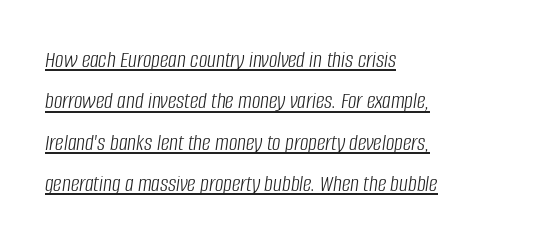
The image shows 24 px text type, italic (leaning right); set left-aligned, line spacing 1.72x, normal letter spacing, underlined.
